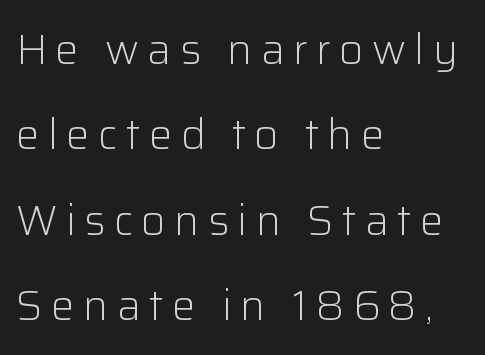
{"serif": "no", "italic": "no", "bold": "no", "weight": "light", "width": "normal", "stroke_contrast": "low", "x_height": "medium", "monospaced": "no", "underline": "no", "align": "left", "line_spacing": "loose", "line_spacing_ratio": 2.03, "letter_spacing": "wide", "letter_spacing_em": 0.2, "glyph_px": 42}
